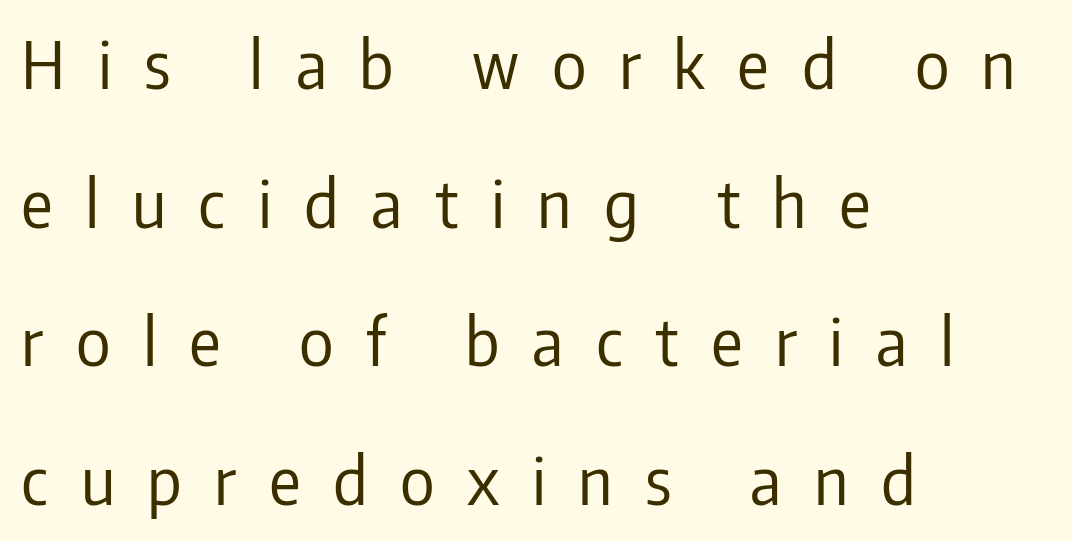
The image shows 66 px regular-weight, condensed sans-serif type, upright; set left-aligned, loose line spacing (2.1x), unusually wide letter spacing (+0.49 em), not underlined; low stroke contrast and a medium x-height.
